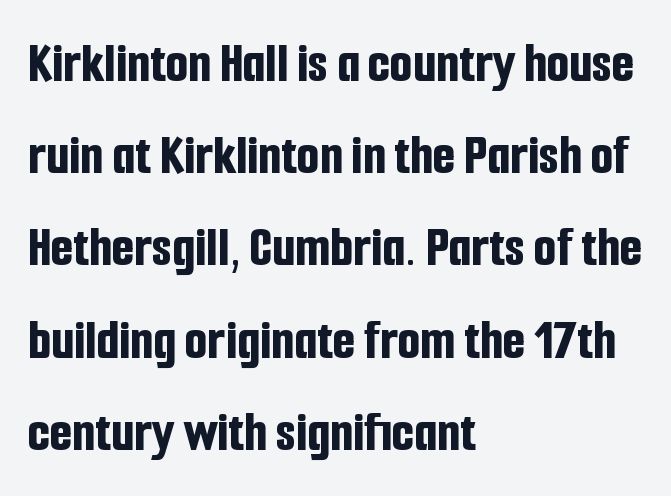
{"serif": "no", "italic": "no", "bold": "yes", "weight": "bold", "width": "condensed", "stroke_contrast": "low", "x_height": "medium", "monospaced": "no", "underline": "no", "align": "left", "line_spacing": "normal", "line_spacing_ratio": 1.59, "letter_spacing": "normal", "letter_spacing_em": 0.0, "glyph_px": 58}
